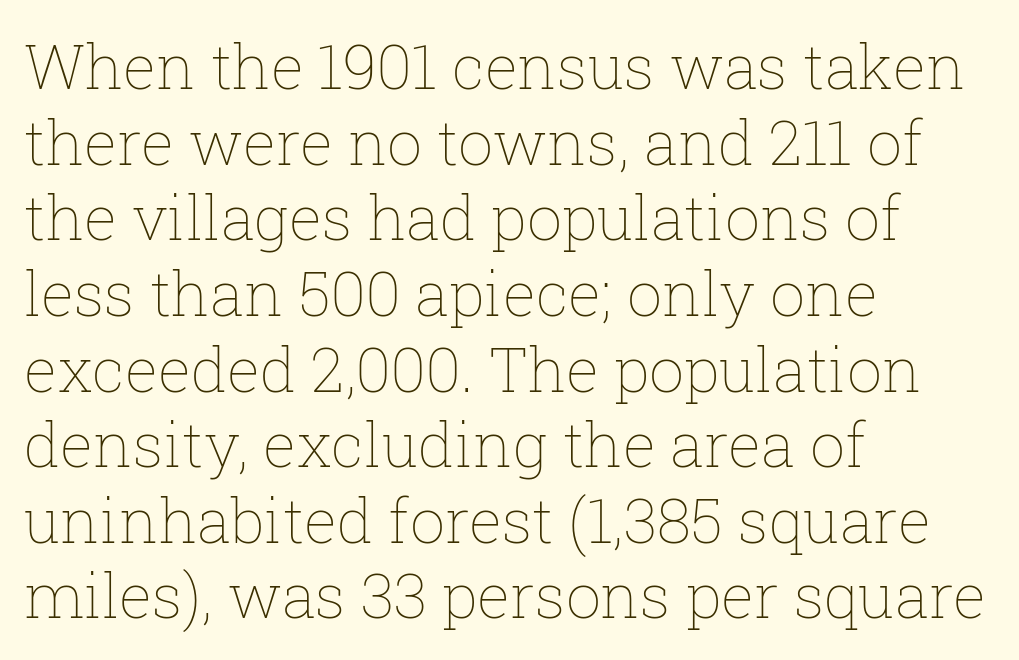
{"italic": "no", "bold": "no", "weight": "thin", "width": "normal", "stroke_contrast": "low", "x_height": "medium", "monospaced": "no", "underline": "no", "align": "left", "line_spacing_ratio": 1.22, "letter_spacing": "normal", "letter_spacing_em": 0.0, "glyph_px": 62}
